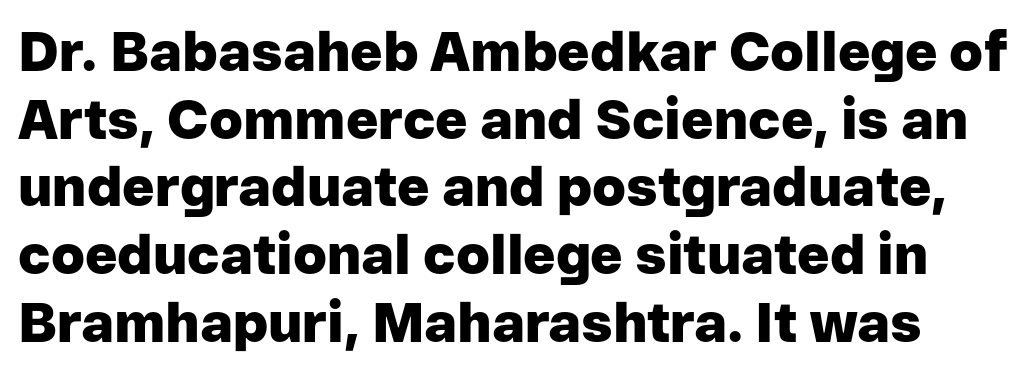
{"serif": "no", "italic": "no", "bold": "yes", "weight": "heavy", "width": "normal", "stroke_contrast": "low", "x_height": "medium", "monospaced": "no", "underline": "no", "line_spacing_ratio": 1.23, "letter_spacing": "normal", "letter_spacing_em": 0.0, "glyph_px": 55}
